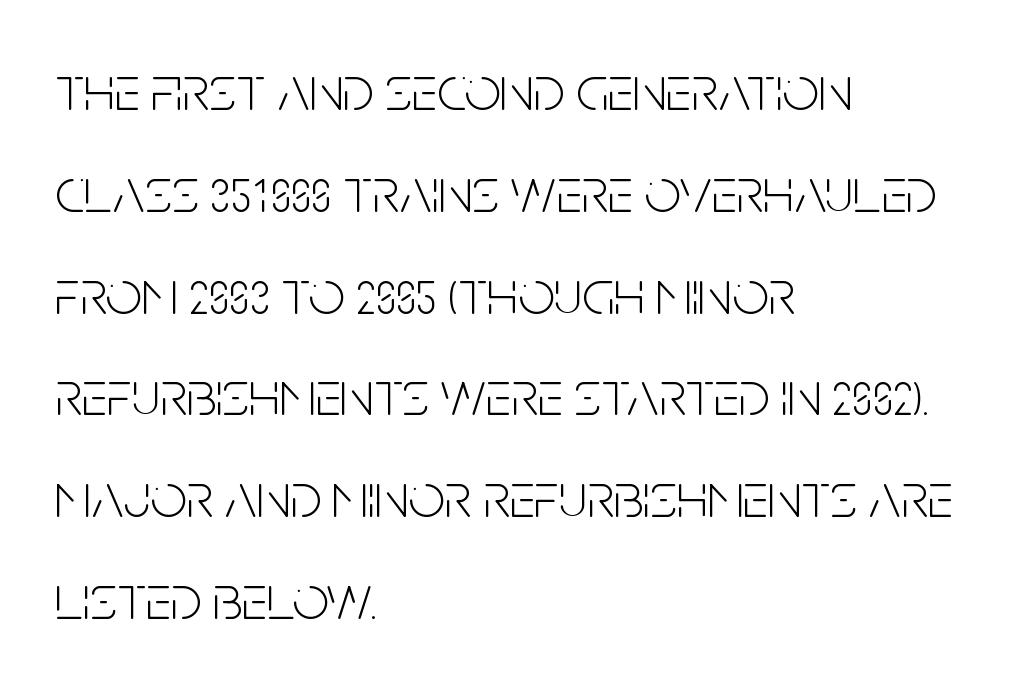
Is this a heavy cut? Hardly; it is regular or lighter. The tracking reads as untouched default to a designer's eye. Unmarked baselines from the first word to the last. The paragraph has a hard left edge and a soft right edge. These lines were composed using upright roman letters.
